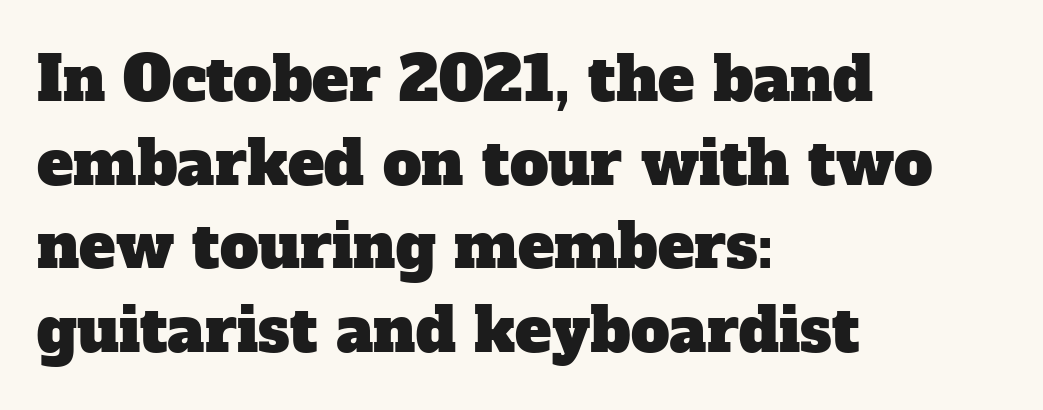
{"serif": "yes", "width": "normal", "stroke_contrast": "low", "x_height": "medium", "monospaced": "no", "underline": "no", "align": "left", "line_spacing": "normal", "line_spacing_ratio": 1.37, "letter_spacing": "normal", "letter_spacing_em": 0.0, "glyph_px": 61}
